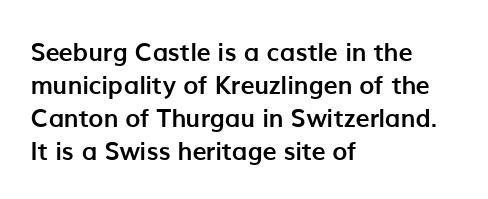
Q: Is the text bold? A: Yes.
Q: Is the text italic (slanted)? A: No, it is upright.
Q: Is the text underlined? A: No.
Q: How is the paragraph aligned? A: Left-aligned.
Q: Is the spacing between letters normal or unusually wide? A: Normal.
Q: Is the spacing between lines tight, normal or loose? A: Normal.
